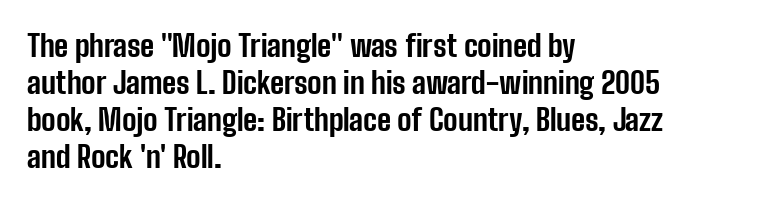
Do the letters lean? They stand straight. Is the letter spacing exaggerated? No — it looks like the ordinary default. Does the weight exceed regular? Yes, all the way to bold. Grotesque or geometric, the face here clearly has no serifs. A typesetter would call this proportional, since set widths differ per character.
